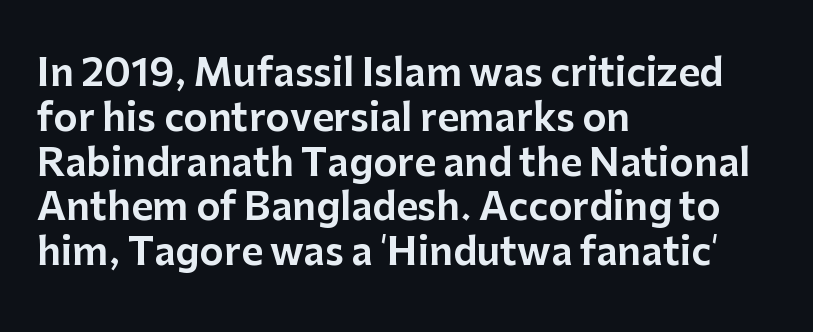
Q: Is the text italic (slanted)? A: No, it is upright.
Q: Is the typeface a serif or a sans-serif typeface? A: Sans-serif.
Q: Is the text underlined? A: No.
Q: How is the paragraph aligned? A: Left-aligned.
Q: Is the spacing between letters normal or unusually wide? A: Normal.
Q: Width (condensed, normal, or wide)? A: Normal.
Q: Stroke contrast? A: Low.
Q: x-height? A: Medium.
Q: Monospaced? A: No.
